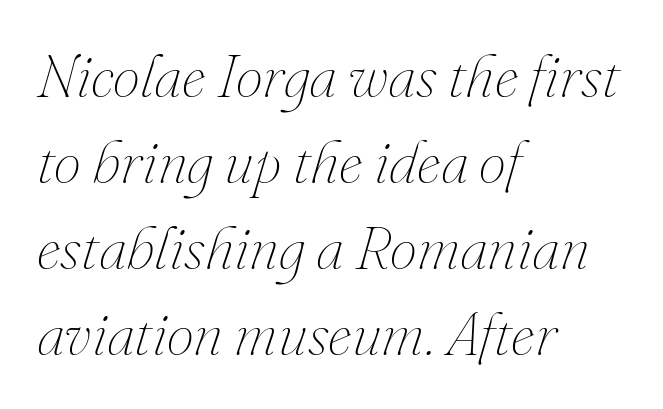
Think of a printed novel: that variable character pitch is what you see here. The foot of each line stays bare and open. On a weight scale, this lands at 450 or below. Line starts are locked; line ends wander. Leading: standard.
